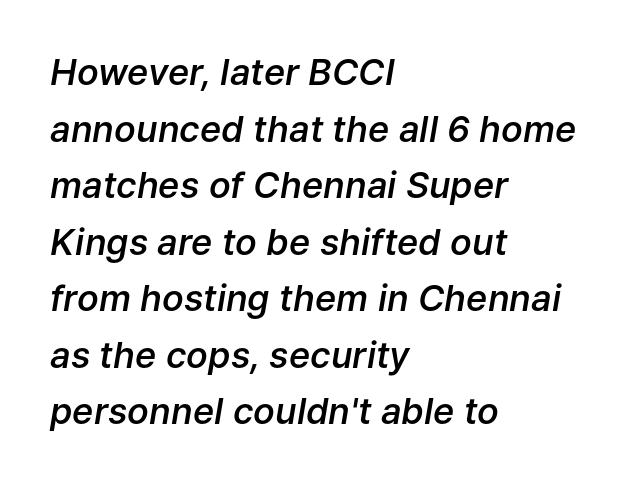
The image shows 36 px semibold type, italic (leaning right); set left-aligned, normal line spacing (1.57x), normal letter spacing, not underlined; low stroke contrast and a medium x-height.
